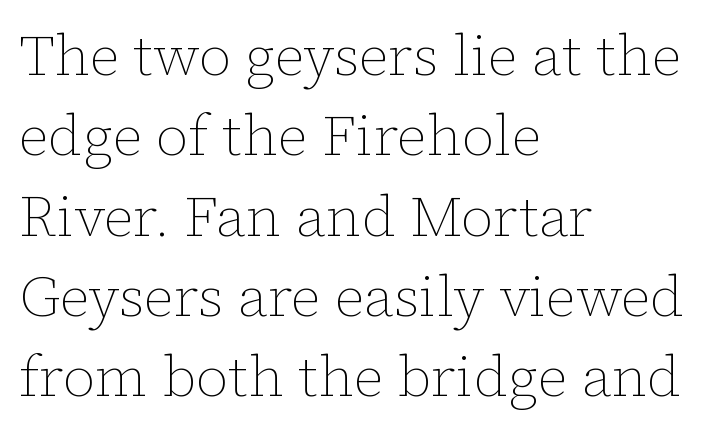
The face used here is proportionally spaced, like ordinary book or web type. No extra tracking has been applied to these lines. The ragged edge is on the right, which tells us the setting is flush left. No heavy texture on the line: the type isn't bold.
